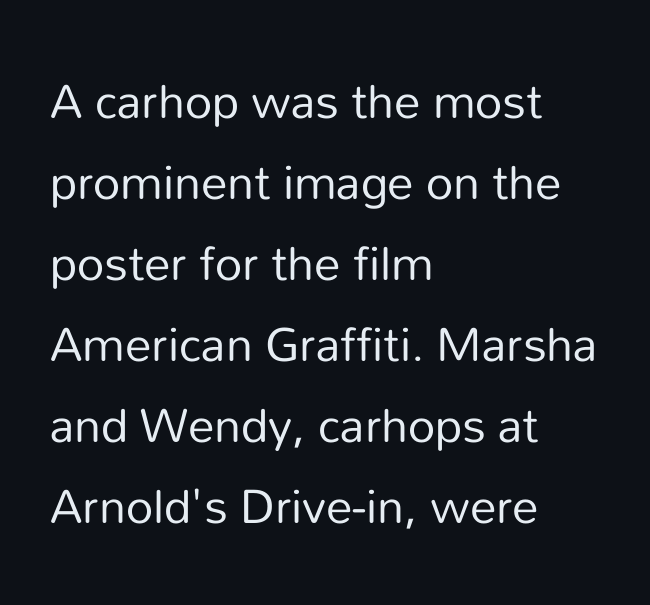
Q: Is the text bold? A: No.
Q: Is the text italic (slanted)? A: No, it is upright.
Q: Is the typeface a serif or a sans-serif typeface? A: Sans-serif.
Q: Is the text underlined? A: No.
Q: How is the paragraph aligned? A: Left-aligned.
Q: Is the spacing between letters normal or unusually wide? A: Normal.
Q: Is the spacing between lines tight, normal or loose? A: Normal.
Q: Width (condensed, normal, or wide)? A: Normal.
Q: Stroke contrast? A: Low.
Q: x-height? A: Medium.
Q: Monospaced? A: No.
